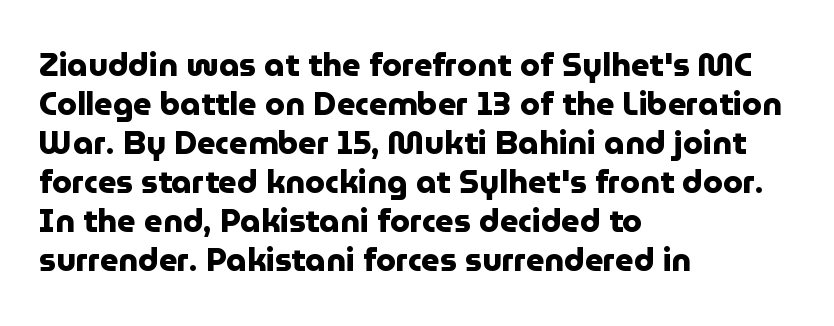
The image shows 32 px heavy sans-serif type, upright; set left-aligned, line spacing 1.22x, normal letter spacing, not underlined; low stroke contrast and a medium x-height.
